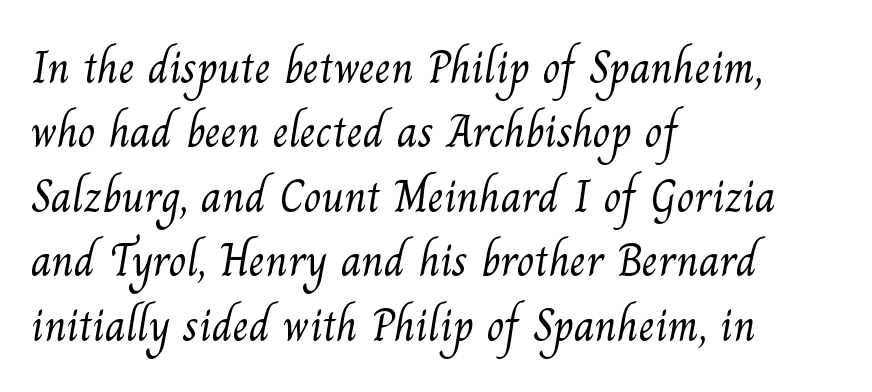
Q: Is the text bold? A: No.
Q: Is the typeface a serif or a sans-serif typeface? A: Serif.
Q: Is the text underlined? A: No.
Q: How is the paragraph aligned? A: Left-aligned.
Q: Is the spacing between letters normal or unusually wide? A: Normal.
Q: Is the spacing between lines tight, normal or loose? A: Normal.
Q: Width (condensed, normal, or wide)? A: Normal.
Q: Stroke contrast? A: Medium.
Q: x-height? A: Small.
Q: Monospaced? A: No.
